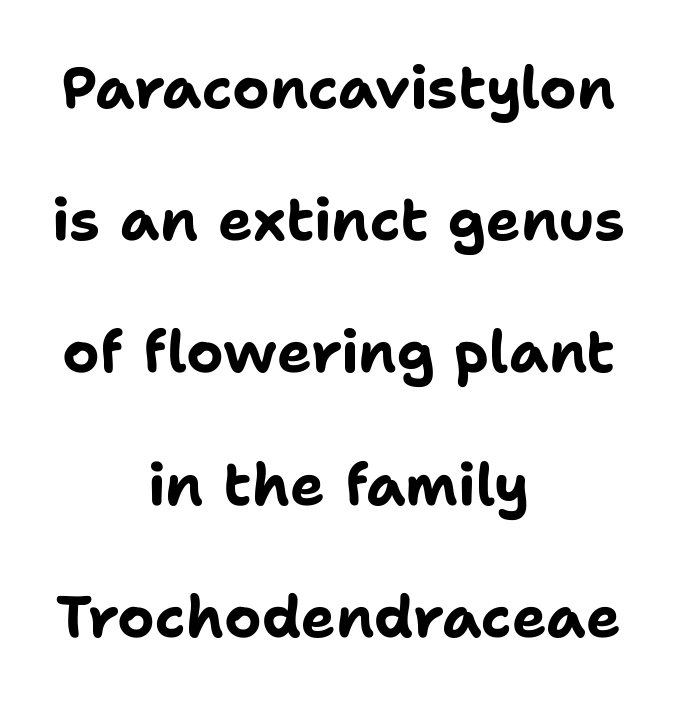
Q: Is the text bold? A: Yes.
Q: Is the text italic (slanted)? A: No, it is upright.
Q: Is the typeface a serif or a sans-serif typeface? A: Sans-serif.
Q: Is the text underlined? A: No.
Q: How is the paragraph aligned? A: Centered.
Q: Is the spacing between letters normal or unusually wide? A: Normal.
Q: Is the spacing between lines tight, normal or loose? A: Loose.
Q: Width (condensed, normal, or wide)? A: Normal.
Q: Stroke contrast? A: Low.
Q: x-height? A: Medium.
Q: Monospaced? A: No.
